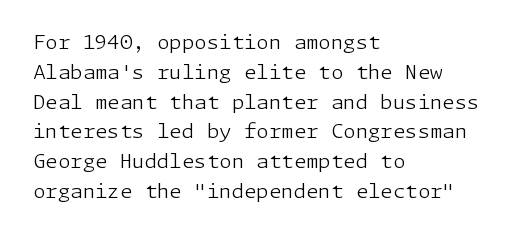
Rule under the text: the space is simply empty. Upright lettering throughout. This rendering leaves character spacing at its baseline value. If you drew a ruler down the left edge, every line would touch it. Is there much room between lines? A standard amount, neither cramped nor airy. This reads as an unemphasized weight, regular at the heaviest.
